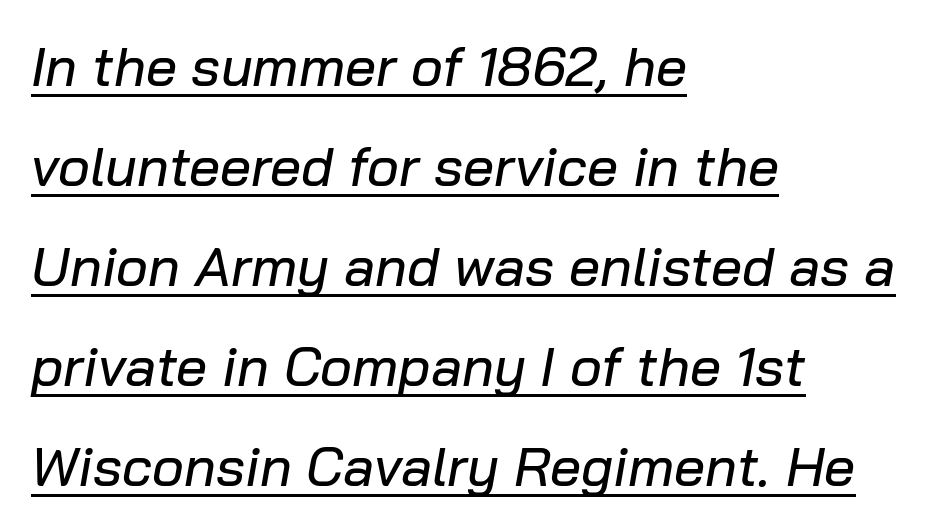
The image shows 55 px text type, italic (leaning right); set left-aligned, line spacing 1.82x, normal letter spacing, underlined; low stroke contrast and a medium x-height.
